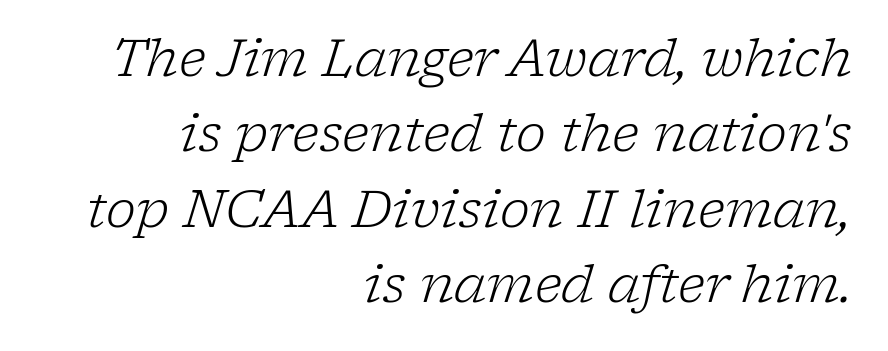
{"serif": "yes", "italic": "yes", "lean": "right", "slant_degrees": 17, "bold": "no", "weight": "light", "width": "normal", "stroke_contrast": "low", "x_height": "medium", "monospaced": "no", "underline": "no", "align": "right", "line_spacing": "normal", "line_spacing_ratio": 1.48, "letter_spacing": "normal", "letter_spacing_em": 0.0, "glyph_px": 51}
